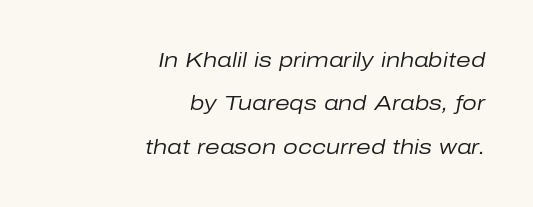
The image shows 21 px text type, italic (leaning right); set right-aligned, loose line spacing (2.07x), normal letter spacing, not underlined.
